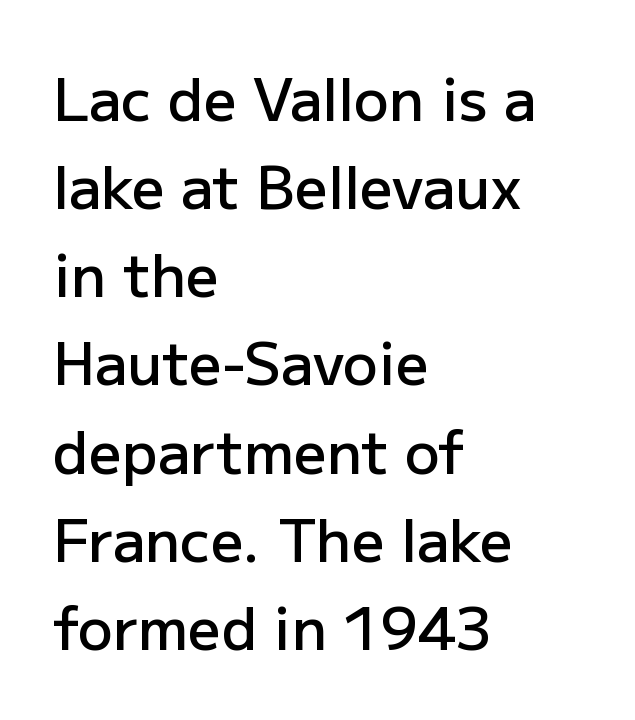
The font's upright variant was chosen for this text. The gap between lines stays unmarked. Looks like regular typesetting: each glyph gets only the width it needs. Is the block centered? No — it sits flush against the left margin. Vertical spacing — default. The letters sit at their default tracking, neither squeezed nor spread.
